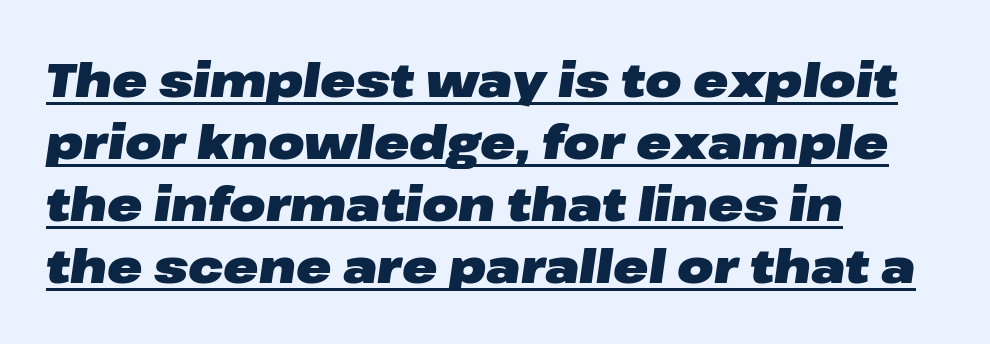
The image shows 47 px heavy, wide type, italic (leaning right); set left-aligned, normal line spacing (1.32x), normal letter spacing, underlined; low stroke contrast and a medium x-height.
